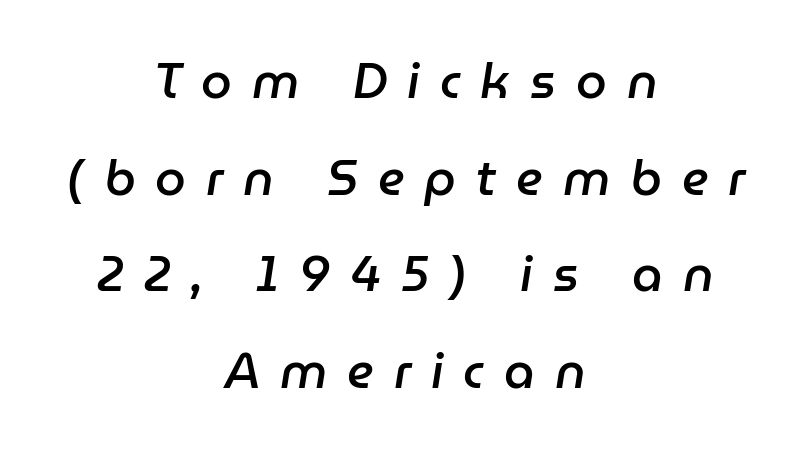
The image shows 49 px semibold type, italic (leaning right); set centered, loose line spacing (1.97x), unusually wide letter spacing (+0.41 em), not underlined; low stroke contrast and a medium x-height.
